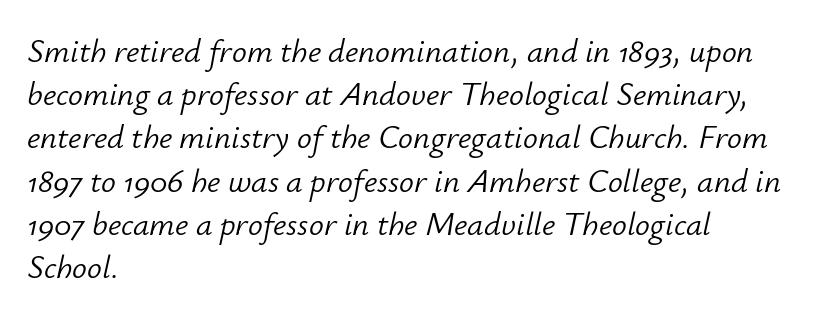
No letter is thick-stroked: the sample isn't bold. Slanted lettering throughout. Compared with typical paragraphs, the rows here are spaced about the same. The letters sit at their default tracking, neither squeezed nor spread. Nobody drew a line under any word here.
